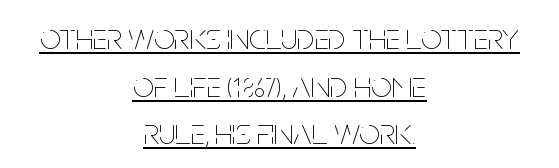
The image shows 37 px thin, condensed type, upright; set centered, normal line spacing (1.29x), normal letter spacing, underlined; low stroke contrast and a large x-height.
